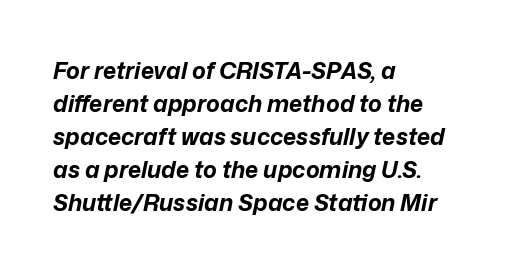
{"italic": "yes", "lean": "right", "slant_degrees": 12, "bold": "yes", "underline": "no", "align": "left", "line_spacing": "normal", "line_spacing_ratio": 1.44, "letter_spacing": "normal", "letter_spacing_em": 0.0, "glyph_px": 23}
